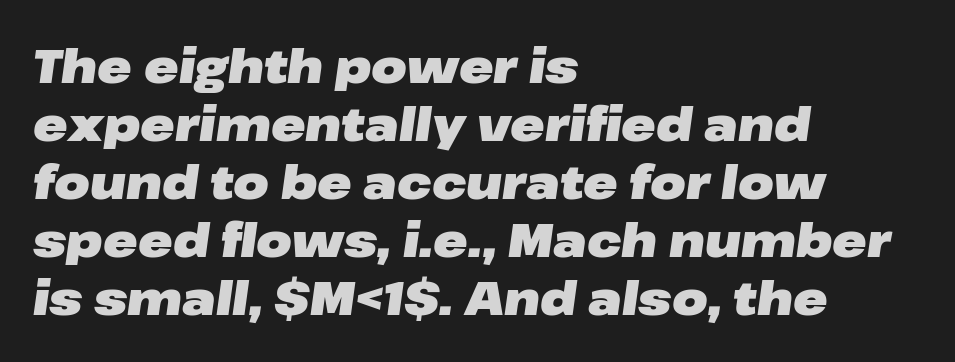
{"italic": "yes", "lean": "right", "slant_degrees": 8, "bold": "yes", "weight": "heavy", "width": "wide", "stroke_contrast": "low", "x_height": "medium", "monospaced": "no", "underline": "no", "align": "left", "line_spacing": "normal", "line_spacing_ratio": 1.26, "letter_spacing": "normal", "letter_spacing_em": 0.0, "glyph_px": 46}
